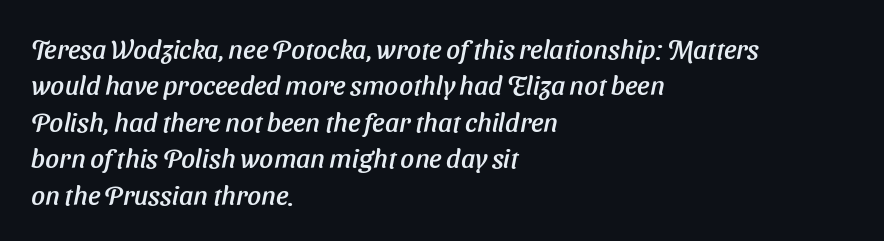
{"italic": "yes", "lean": "right", "slant_degrees": 11, "underline": "no", "align": "left", "line_spacing": "normal", "line_spacing_ratio": 1.35, "letter_spacing": "normal", "letter_spacing_em": 0.0, "glyph_px": 27}
